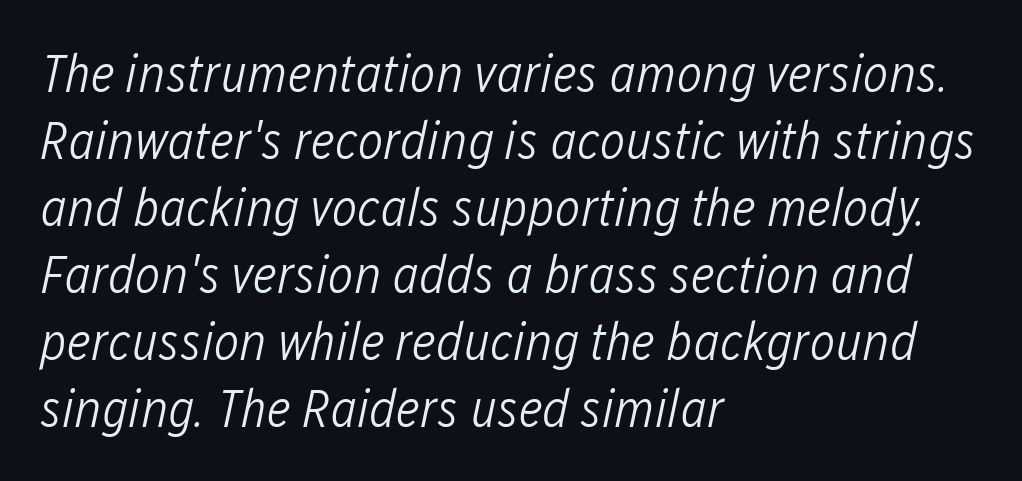
The image shows 54 px light, condensed type, italic (leaning right); set left-aligned, line spacing 1.24x, normal letter spacing, not underlined; low stroke contrast and a medium x-height.
